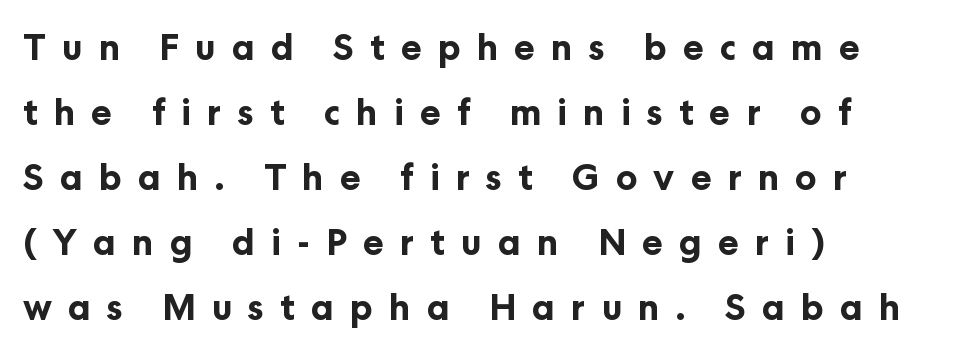
{"serif": "no", "italic": "no", "bold": "yes", "weight": "bold", "width": "normal", "stroke_contrast": "low", "x_height": "medium", "monospaced": "no", "underline": "no", "align": "left", "line_spacing_ratio": 1.86, "letter_spacing": "wide", "letter_spacing_em": 0.46, "glyph_px": 35}
